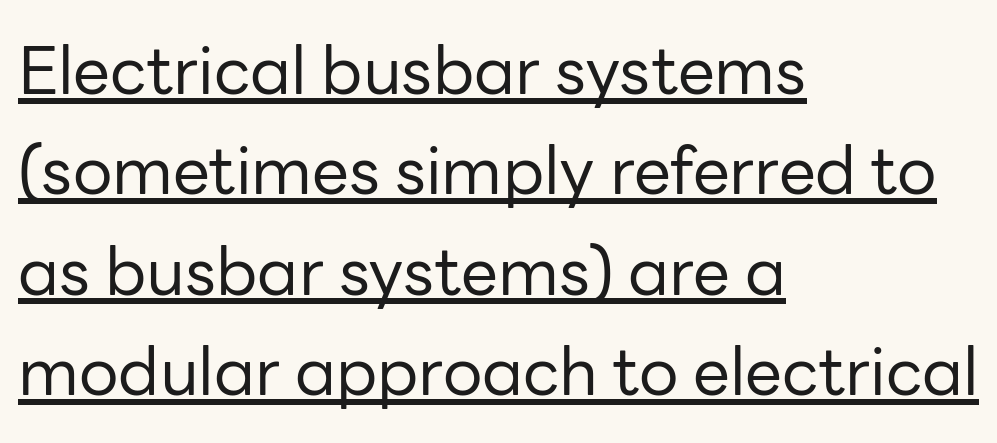
The image shows 66 px regular-weight sans-serif type, upright; set left-aligned, normal line spacing (1.52x), normal letter spacing, underlined; low stroke contrast and a medium x-height.
